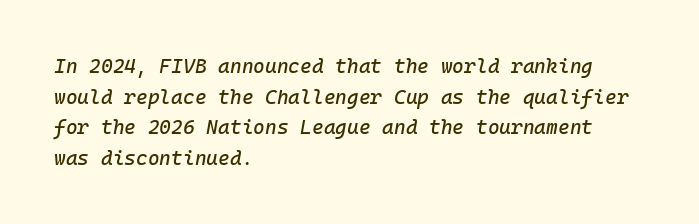
{"italic": "yes", "lean": "right", "slant_degrees": 10, "underline": "no", "align": "left", "line_spacing": "normal", "line_spacing_ratio": 1.53, "letter_spacing": "normal", "letter_spacing_em": 0.0, "glyph_px": 20}
